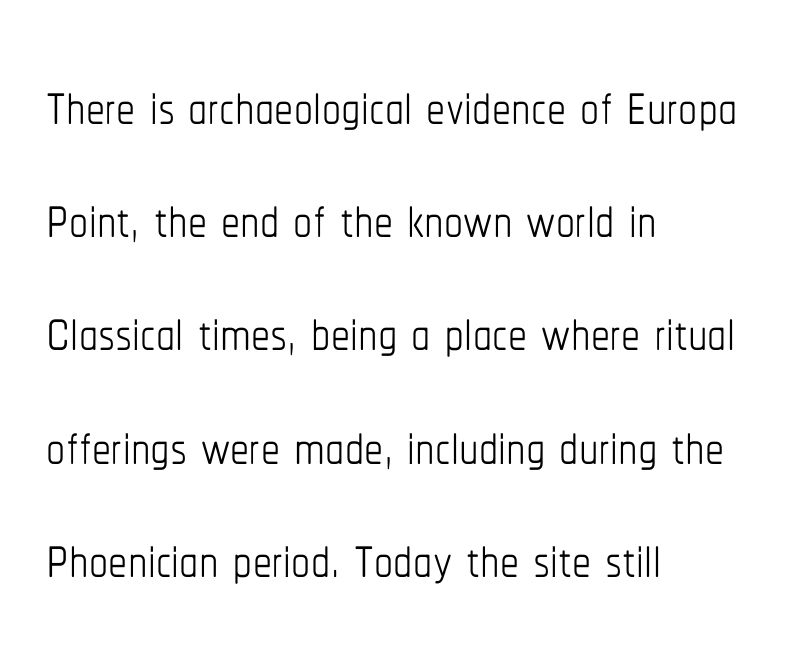
Here the designer chose a conventional face with non-uniform glyph widths. The weight tops out at a normal text grade. What stands out about the letter spacing? Nothing — it is the standard amount. All the whitespace from short lines collects on the right.
